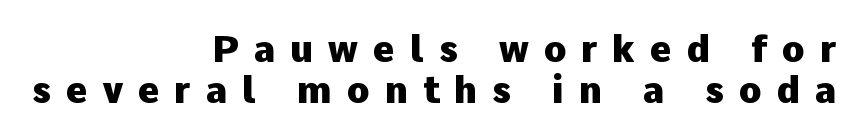
{"serif": "no", "italic": "no", "bold": "yes", "weight": "heavy", "width": "normal", "stroke_contrast": "low", "x_height": "medium", "monospaced": "no", "underline": "no", "align": "right", "line_spacing": "tight", "line_spacing_ratio": 1.1, "letter_spacing": "wide", "letter_spacing_em": 0.4, "glyph_px": 37}
